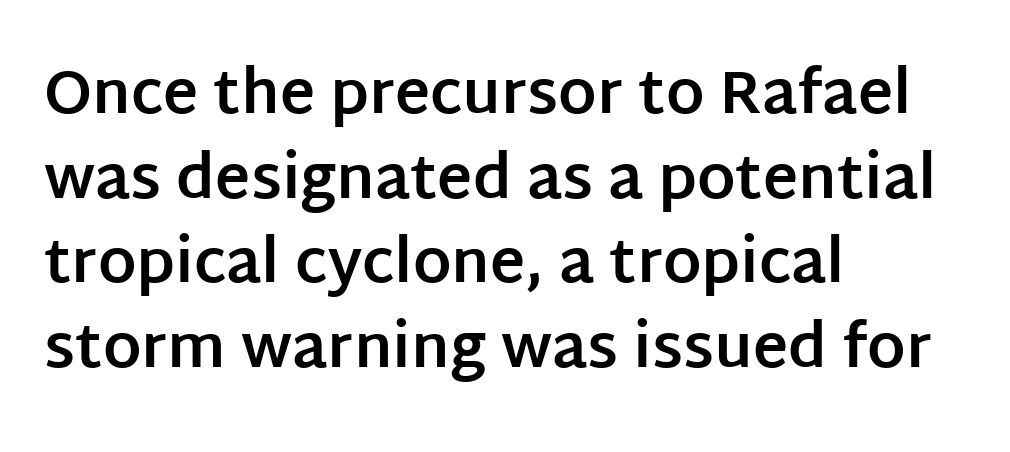
Q: Is the text bold? A: Yes.
Q: Is the text italic (slanted)? A: No, it is upright.
Q: Is the typeface a serif or a sans-serif typeface? A: Sans-serif.
Q: Is the text underlined? A: No.
Q: How is the paragraph aligned? A: Left-aligned.
Q: Is the spacing between letters normal or unusually wide? A: Normal.
Q: Is the spacing between lines tight, normal or loose? A: Normal.
Q: Width (condensed, normal, or wide)? A: Normal.
Q: Stroke contrast? A: Low.
Q: x-height? A: Large.
Q: Monospaced? A: No.
